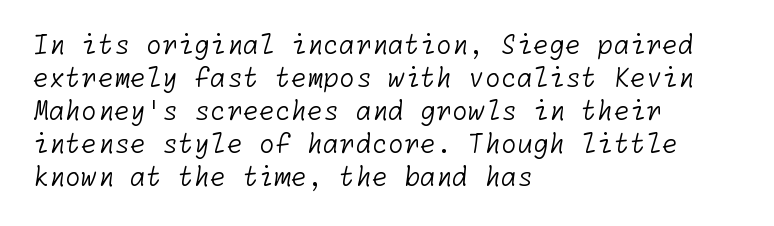
The image shows 26 px text type; set left-aligned, normal line spacing (1.27x), normal letter spacing, not underlined.
